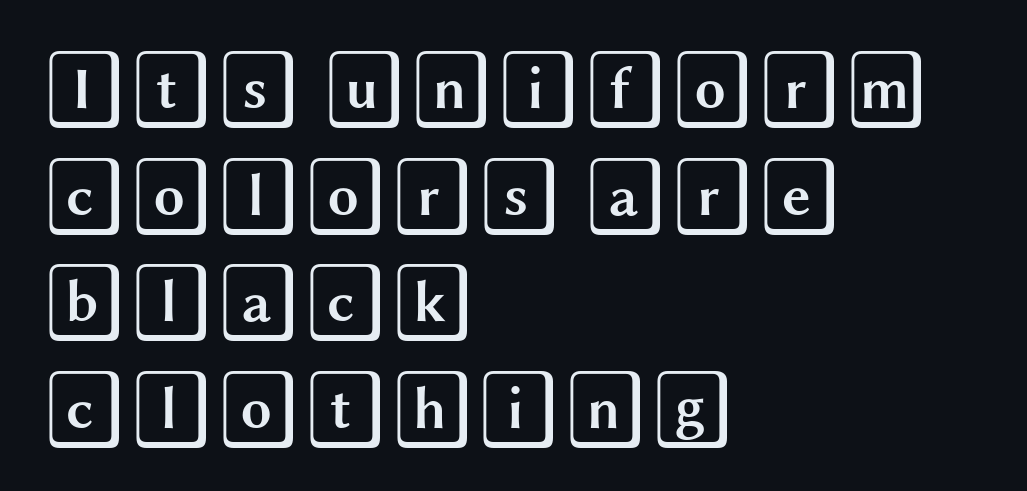
Q: Is the text italic (slanted)? A: No, it is upright.
Q: Is the text underlined? A: No.
Q: How is the paragraph aligned? A: Left-aligned.
Q: Is the spacing between letters normal or unusually wide? A: Normal.
Q: Is the spacing between lines tight, normal or loose? A: Normal.
Q: Width (condensed, normal, or wide)? A: Wide.
Q: x-height? A: Large.
